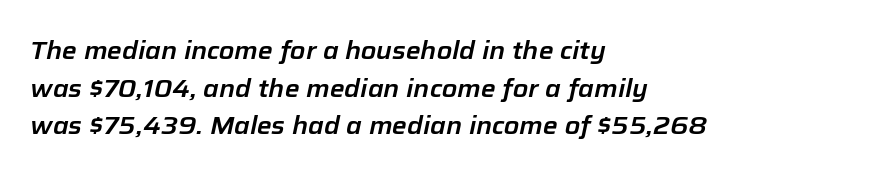
{"italic": "yes", "lean": "right", "slant_degrees": 12, "underline": "no", "align": "left", "line_spacing": "normal", "line_spacing_ratio": 1.51, "letter_spacing": "normal", "letter_spacing_em": 0.0, "glyph_px": 25}
